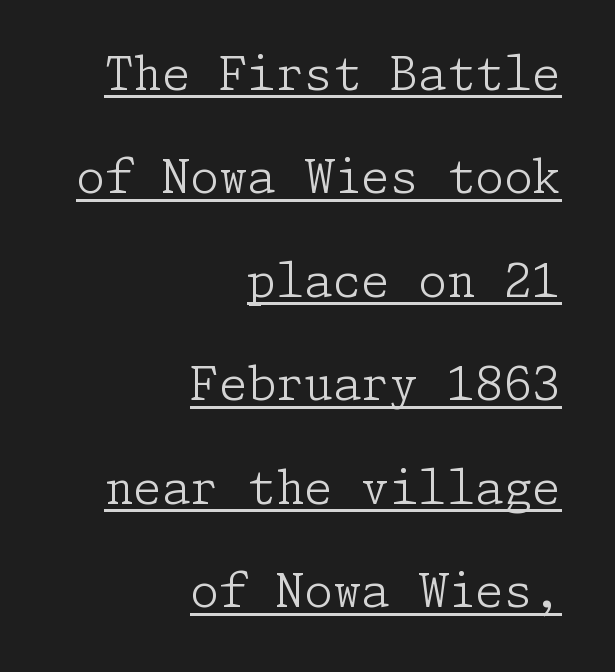
The image shows 46 px light serif type, upright; set right-aligned, loose line spacing (2.25x), normal letter spacing, underlined; low stroke contrast and a medium x-height.
